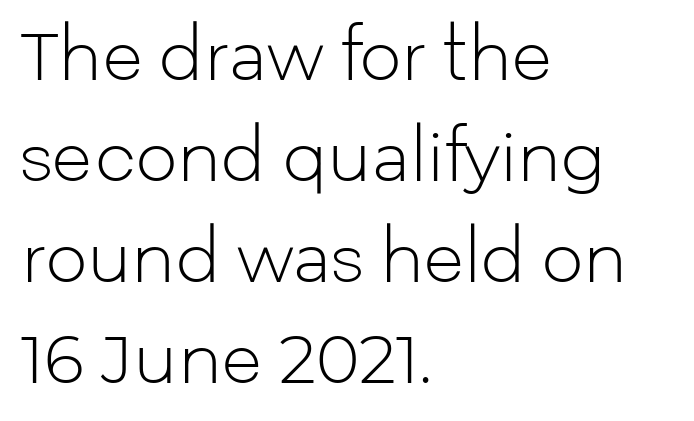
{"serif": "no", "italic": "no", "bold": "no", "weight": "light", "width": "normal", "stroke_contrast": "low", "x_height": "medium", "monospaced": "no", "underline": "no", "align": "left", "line_spacing": "normal", "line_spacing_ratio": 1.53, "letter_spacing": "normal", "letter_spacing_em": 0.0, "glyph_px": 66}
